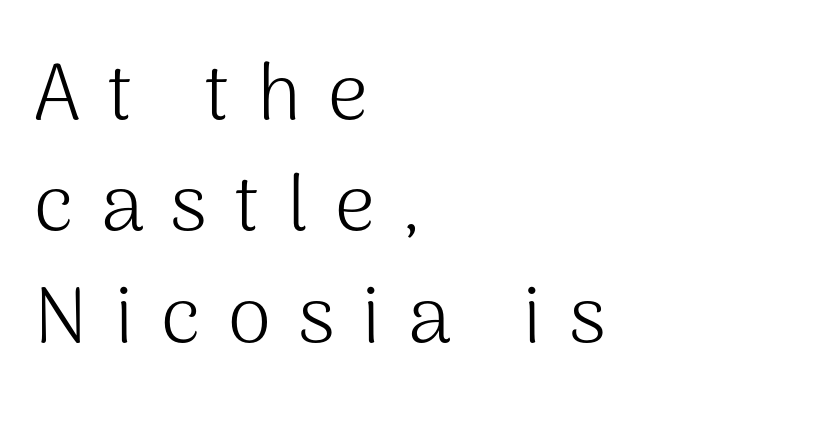
The weight would be labelled regular, book, light, or lighter still. Does extra space separate the letters? Yes, quite a lot of it. The line-height multiplier appears to be the usual default. A classic flush-left, rag-right setting is used for this passage.
